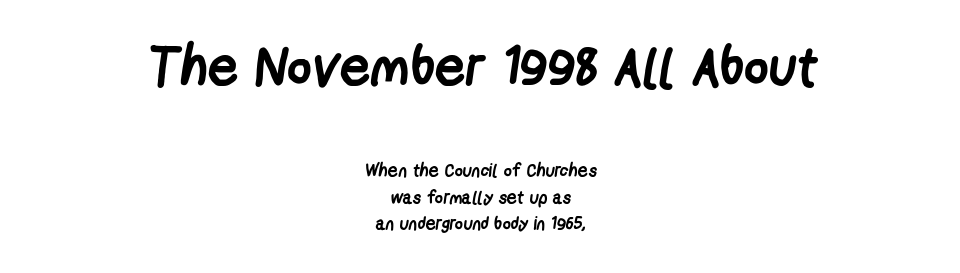
Q: Is the text bold? A: Yes.
Q: Is the typeface a serif or a sans-serif typeface? A: Sans-serif.
Q: Is the text underlined? A: No.
Q: How is the paragraph aligned? A: Centered.
Q: Is the spacing between letters normal or unusually wide? A: Normal.
Q: Is the spacing between lines tight, normal or loose? A: Normal.
Q: Which block of text is set in a larger size, the first (top) or the second (bottom)? A: The first (top) one.
Q: Width (condensed, normal, or wide)? A: Condensed.
Q: Stroke contrast? A: Low.
Q: x-height? A: Medium.
Q: Monospaced? A: No.
